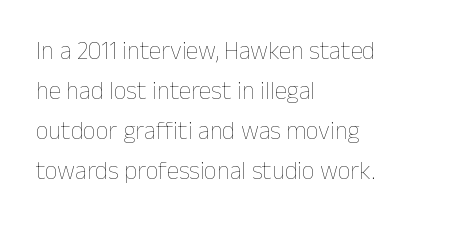
The area under the type is left untouched. A typesetter would mark this as roman, not italic. What's the leading like? Ordinary, nothing unusual. A typesetter would call this zero additional tracking. Which margin do the lines hug? The left one — the right edge is uneven. The cut favours lightness, reaching ordinary text weight at its darkest.
